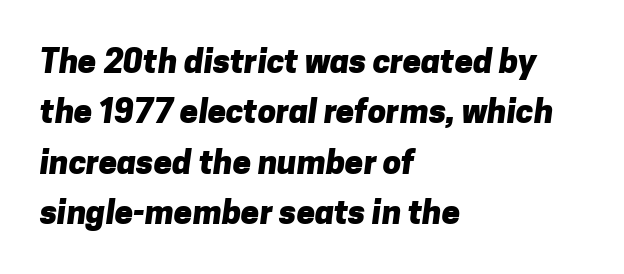
The image shows 33 px heavy sans-serif type; set left-aligned, normal line spacing (1.53x), normal letter spacing, not underlined; low stroke contrast and a medium x-height.
